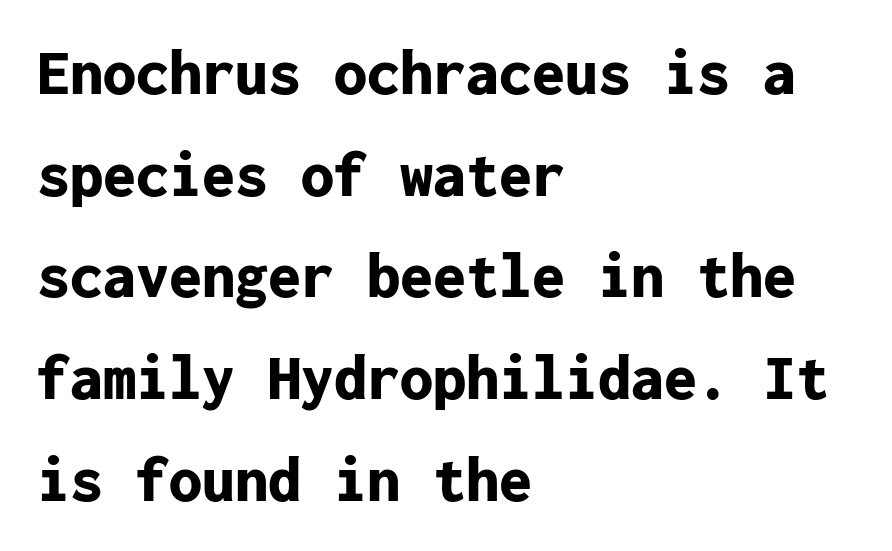
{"serif": "no", "italic": "no", "bold": "yes", "weight": "bold", "width": "normal", "stroke_contrast": "low", "x_height": "medium", "monospaced": "yes", "underline": "no", "align": "left", "line_spacing": "normal", "line_spacing_ratio": 1.54, "letter_spacing": "normal", "letter_spacing_em": 0.0, "glyph_px": 66}
